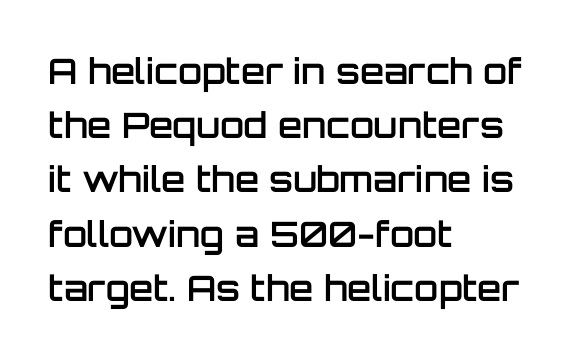
Q: Is the text bold? A: Semi-bold.
Q: Is the text italic (slanted)? A: No, it is upright.
Q: Is the typeface a serif or a sans-serif typeface? A: Sans-serif.
Q: Is the text underlined? A: No.
Q: How is the paragraph aligned? A: Left-aligned.
Q: Is the spacing between letters normal or unusually wide? A: Normal.
Q: Is the spacing between lines tight, normal or loose? A: Normal.
Q: Width (condensed, normal, or wide)? A: Normal.
Q: Stroke contrast? A: Low.
Q: x-height? A: Large.
Q: Monospaced? A: No.
